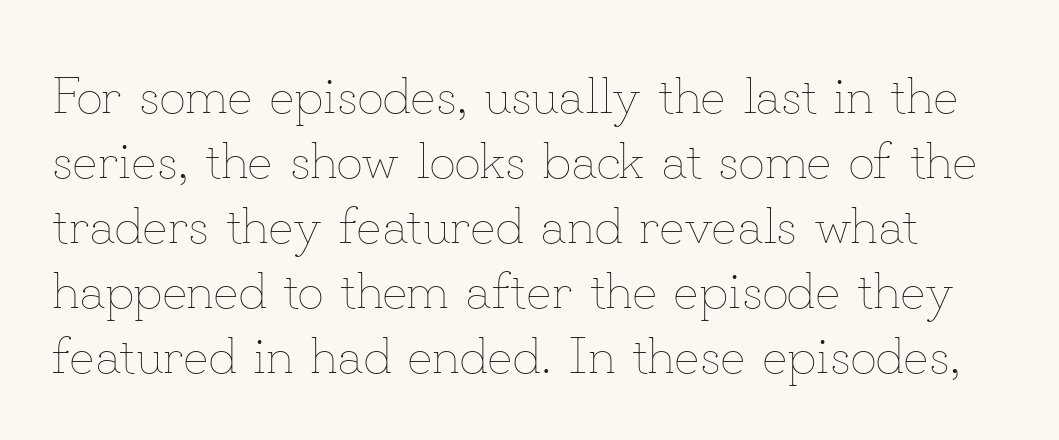
The image shows 52 px thin type, upright; set normal line spacing (1.25x), normal letter spacing, not underlined; low stroke contrast and a small x-height.
